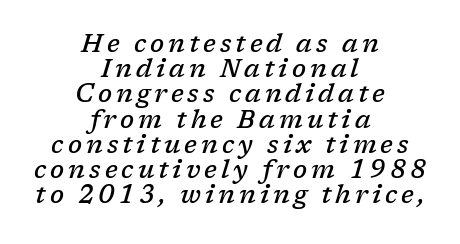
Yep, that's italic — everything's leaning. These words are printed semibold, heavier than regular yet not bold. The line-height multiplier appears low, near solid setting. Compared with a flush-left layout, this one balances lines on the center instead. The strip under each line holds only bare page.
